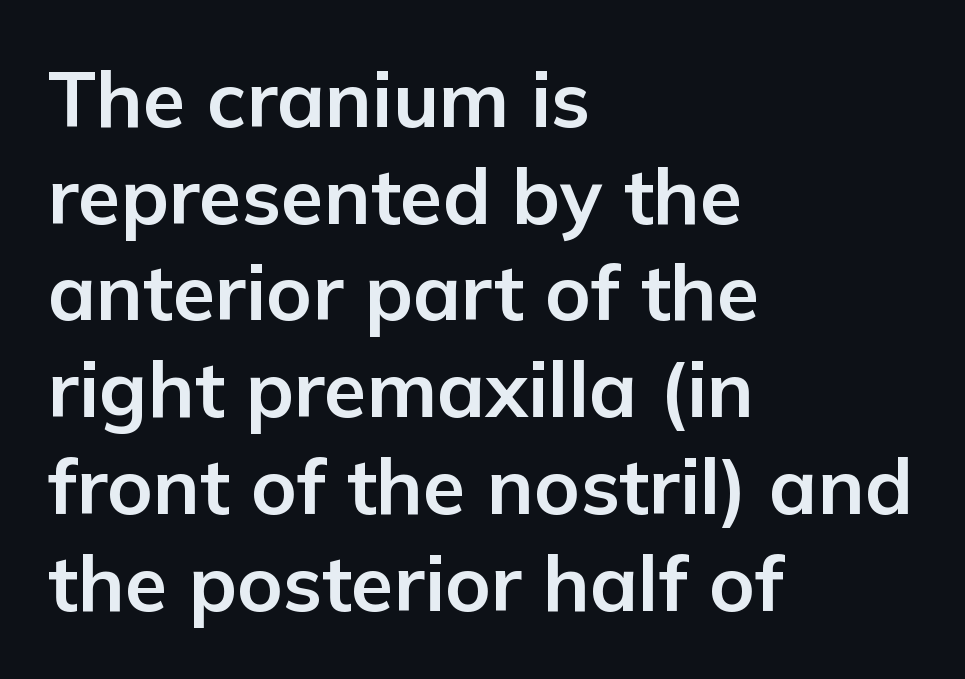
Observe the ordinary spacing: letters are neighbours, not strangers. The lettering holds an erect, upright posture throughout. Character widths vary here, with narrow letters taking less room than wide ones. Lines of text with bare space underneath. Strong, thick strokes mark this as bold type.
